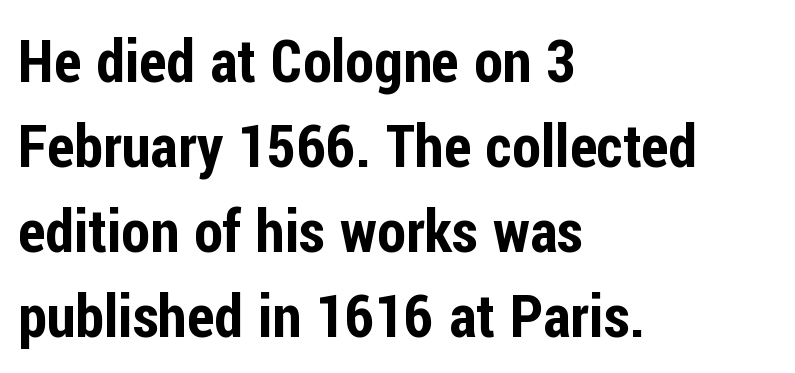
{"serif": "no", "italic": "no", "width": "condensed", "stroke_contrast": "low", "x_height": "medium", "monospaced": "no", "underline": "no", "align": "left", "line_spacing": "normal", "line_spacing_ratio": 1.44, "letter_spacing": "normal", "letter_spacing_em": 0.0, "glyph_px": 59}
